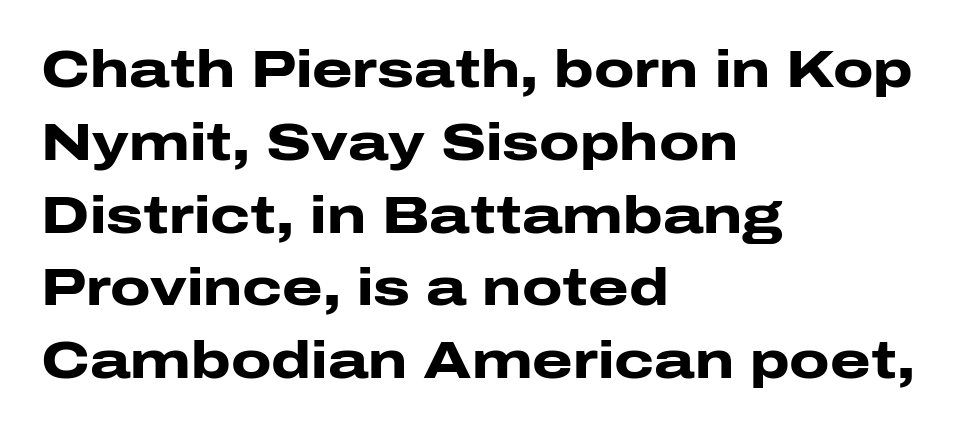
The tracking reads as untouched default to a designer's eye. Think of a printed novel: that variable character pitch is what you see here. Beneath every word, the page is bare. Leftover space on each line is placed entirely after the last word.
